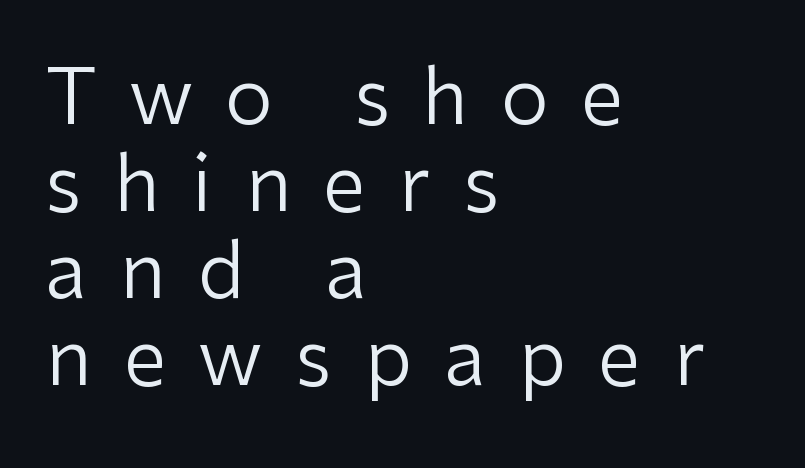
The image shows 77 px regular-weight sans-serif type, upright; set left-aligned, tight line spacing (1.13x), unusually wide letter spacing (+0.42 em), not underlined; low stroke contrast and a medium x-height.
